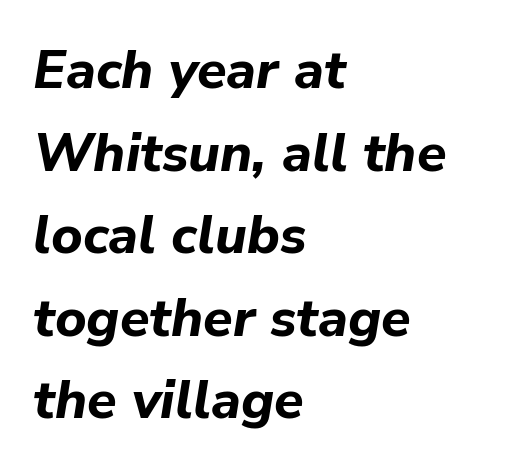
{"italic": "yes", "lean": "right", "slant_degrees": 9, "bold": "yes", "weight": "bold", "width": "normal", "stroke_contrast": "low", "x_height": "medium", "monospaced": "no", "underline": "no", "align": "left", "line_spacing": "normal", "line_spacing_ratio": 1.53, "letter_spacing": "normal", "letter_spacing_em": 0.0, "glyph_px": 54}
